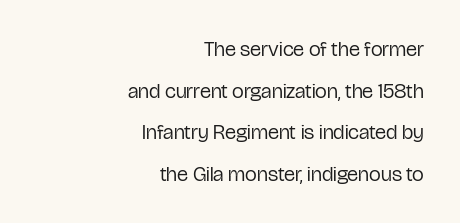
{"italic": "no", "bold": "no", "underline": "no", "align": "right", "line_spacing": "loose", "line_spacing_ratio": 1.98, "letter_spacing": "normal", "letter_spacing_em": 0.0, "glyph_px": 21}
